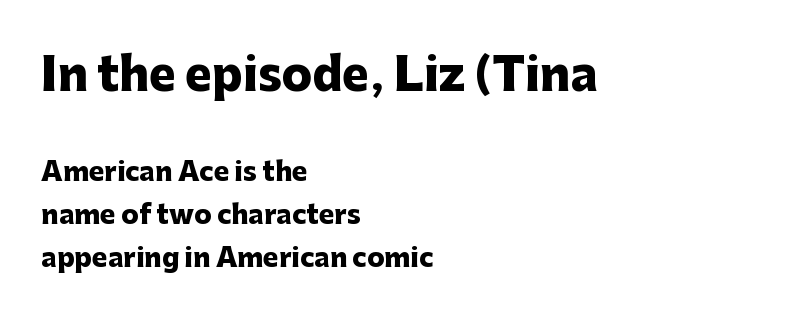
The image shows 45 px heavy sans-serif type, upright; set left-aligned, normal line spacing (1.66x), normal letter spacing, not underlined; the first (top) block is 1.73x larger; low stroke contrast and a medium x-height.
